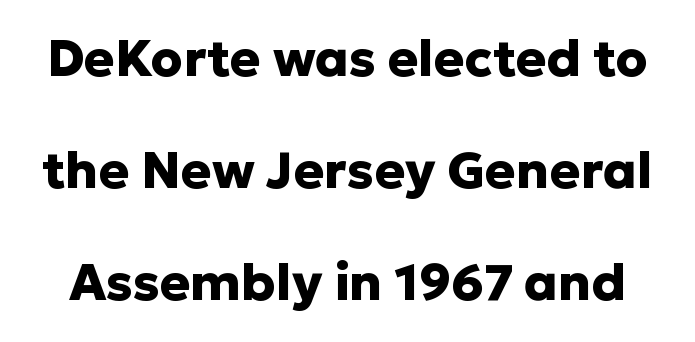
The image shows 51 px heavy sans-serif type, upright; set loose line spacing (2.2x), normal letter spacing, not underlined; low stroke contrast and a medium x-height.
